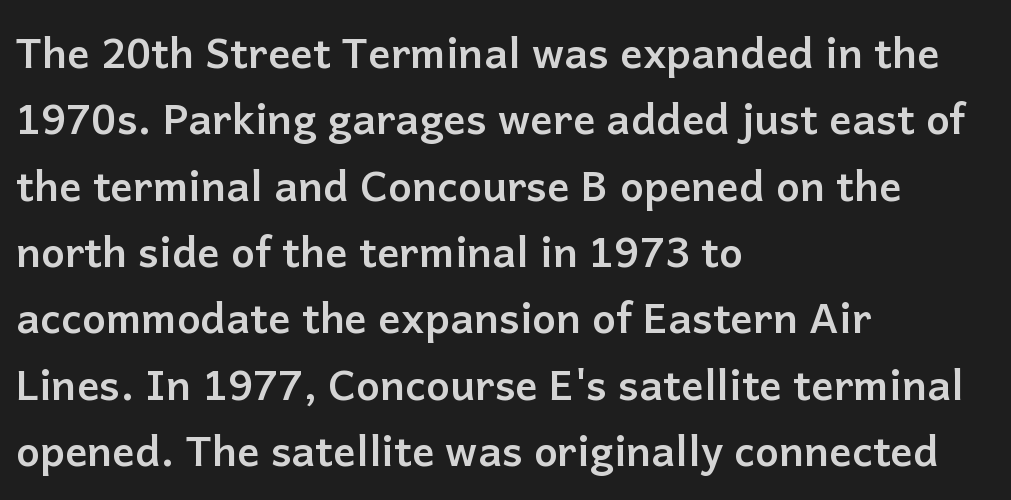
The image shows 42 px semibold sans-serif type, upright; set left-aligned, normal line spacing (1.58x), normal letter spacing, not underlined; low stroke contrast and a medium x-height.
